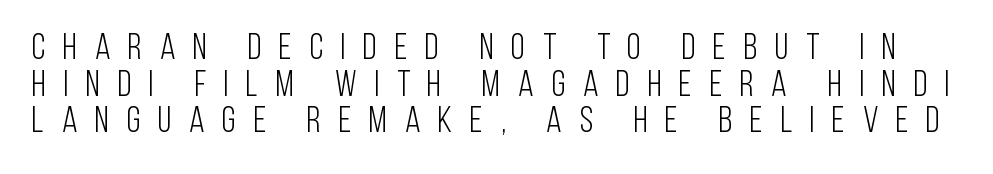
In terms of leading, this rendering errs on the cramped side. Character widths vary here, with narrow letters taking less room than wide ones. Every stem runs plumb, perpendicular to the baseline. Serif or sans? Sans — the stroke terminals are bare. Look at the tracking — it's clearly loosened, letters drifting apart.
